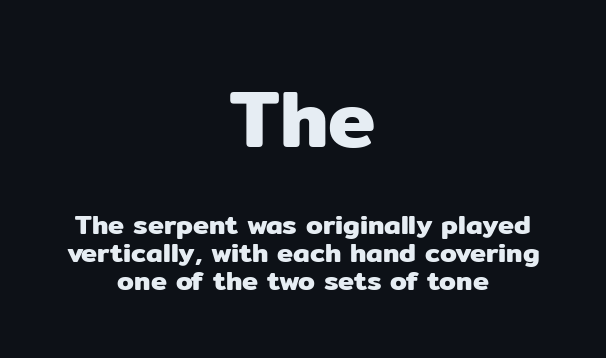
The image shows 80 px sans-serif type, upright; set centered, tight line spacing (1.04x), normal letter spacing, not underlined; the first (top) block is 2.96x larger; low stroke contrast and a medium x-height.
